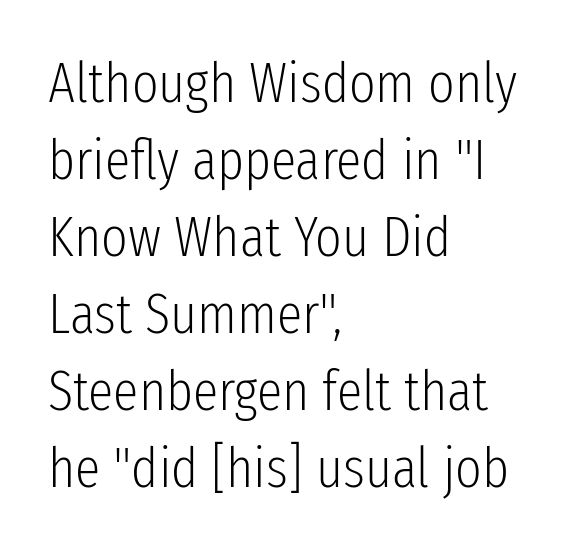
The image shows 57 px light, condensed sans-serif type, upright; set left-aligned, normal line spacing (1.35x), normal letter spacing, not underlined; low stroke contrast and a medium x-height.
